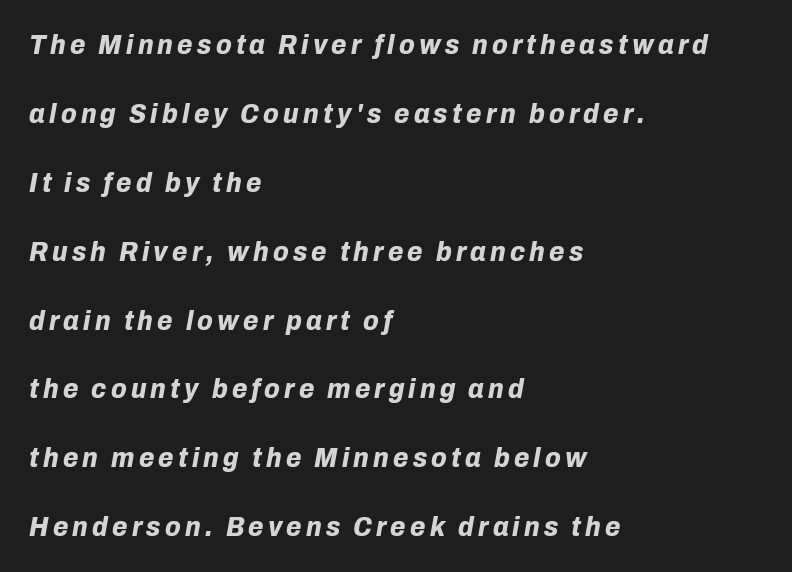
{"italic": "yes", "lean": "right", "slant_degrees": 10, "bold": "yes", "weight": "bold", "width": "normal", "stroke_contrast": "low", "x_height": "medium", "monospaced": "no", "underline": "no", "align": "left", "line_spacing": "loose", "line_spacing_ratio": 2.46, "glyph_px": 28}
